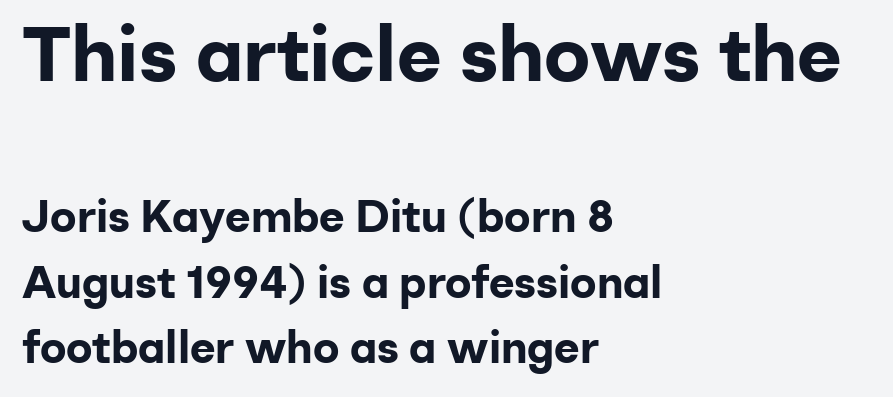
{"serif": "no", "italic": "no", "bold": "yes", "weight": "bold", "width": "normal", "stroke_contrast": "low", "x_height": "medium", "monospaced": "no", "underline": "no", "align": "left", "line_spacing": "normal", "line_spacing_ratio": 1.49, "letter_spacing": "normal", "letter_spacing_em": 0.0, "larger_block": "first", "size_ratio": 1.75, "glyph_px": 77}
